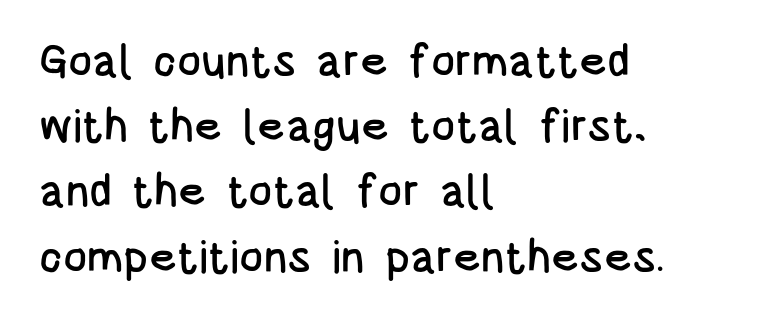
{"serif": "no", "italic": "no", "width": "condensed", "stroke_contrast": "low", "x_height": "large", "monospaced": "no", "underline": "no", "align": "left", "line_spacing": "normal", "line_spacing_ratio": 1.45, "letter_spacing": "normal", "letter_spacing_em": 0.0, "glyph_px": 45}
